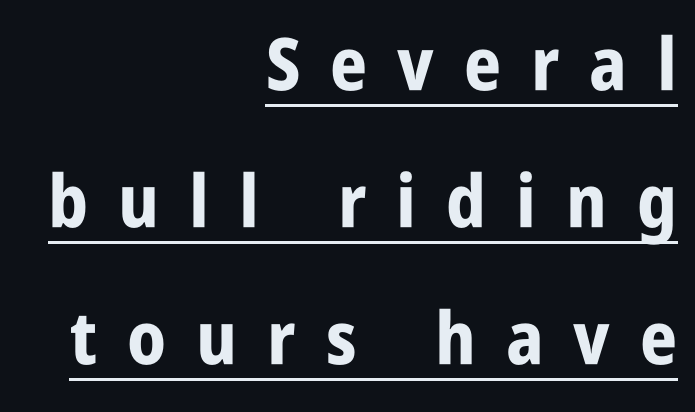
The image shows 73 px bold, condensed sans-serif type, upright; set right-aligned, line spacing 1.88x, unusually wide letter spacing (+0.41 em), underlined; low stroke contrast and a large x-height.
